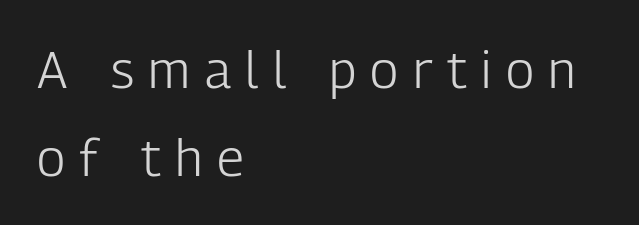
Typeset ragged right — the left edge is the straight one. Varying glyph widths throughout — classic text-font behaviour. Check where the strokes stop: nothing finishes them off — pure sans. Beneath every word, the page is bare.
